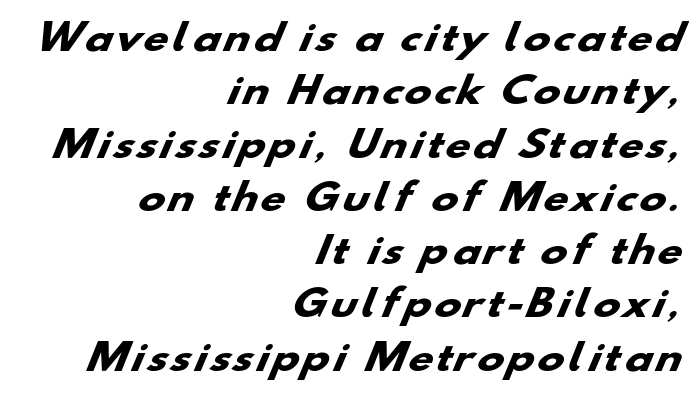
Caption: bold face, heavy strokes. If you drew a ruler down the right edge, every line would touch it. Each letter keeps its own natural width here, so spacing adapts to shape. Grotesque or geometric, the face here clearly has no serifs. The baseline area is clear. If you measured baseline to baseline, you'd find a middling distance.
